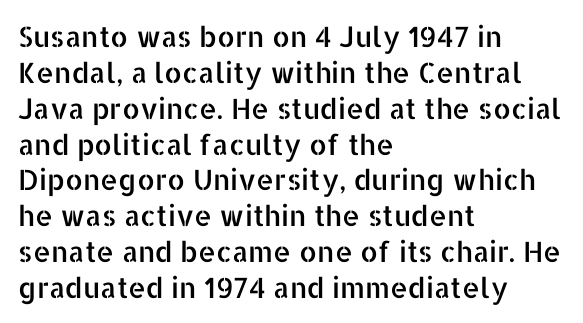
Q: Is the text italic (slanted)? A: No, it is upright.
Q: Is the typeface a serif or a sans-serif typeface? A: Sans-serif.
Q: Is the text underlined? A: No.
Q: How is the paragraph aligned? A: Left-aligned.
Q: Is the spacing between letters normal or unusually wide? A: Normal.
Q: Is the spacing between lines tight, normal or loose? A: Normal.
Q: Width (condensed, normal, or wide)? A: Normal.
Q: Stroke contrast? A: Low.
Q: x-height? A: Medium.
Q: Monospaced? A: No.
